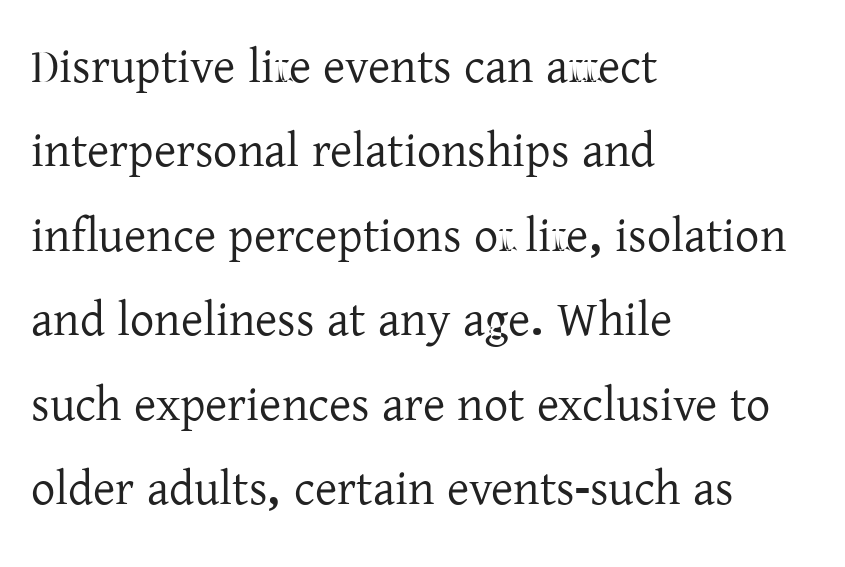
In CSS terms this would be text-align: left. The rendering keeps characters at their native spacing. The typography opts for an upright posture over an oblique one. You could not count columns in this text — the font is proportionally spaced. Each row of text sits above clean, open space. Letterform terminals end in serifs throughout the passage.
